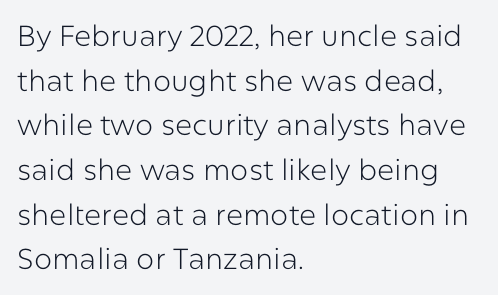
{"serif": "no", "italic": "no", "bold": "no", "weight": "light", "width": "normal", "stroke_contrast": "low", "x_height": "medium", "monospaced": "no", "underline": "no", "align": "left", "line_spacing": "normal", "line_spacing_ratio": 1.54, "letter_spacing": "normal", "letter_spacing_em": 0.0, "glyph_px": 29}
